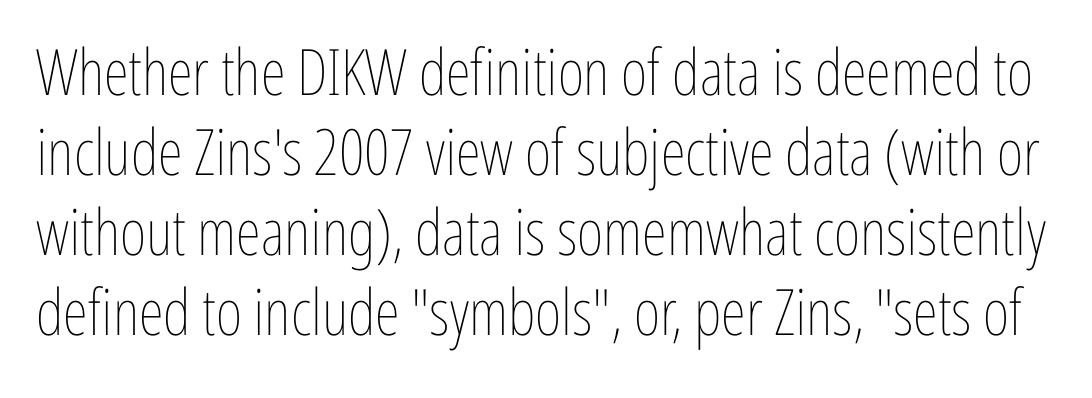
The image shows 64 px thin, condensed type, upright; set normal line spacing (1.25x), normal letter spacing, not underlined; low stroke contrast and a medium x-height.
